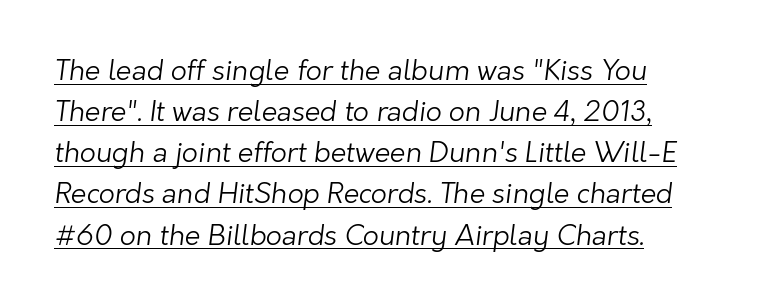
Between one letter and the next there's only the usual sliver of space. These lines are rendered in a variable-pitch font. Decoration check: the copy is underlined. Letterform terminals end flat and unadorned throughout the passage.
